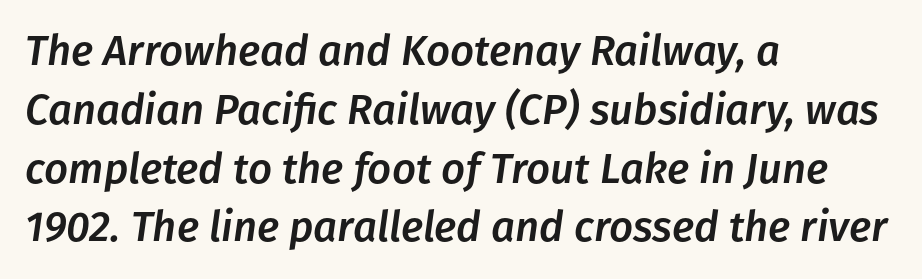
Is the letter spacing exaggerated? No — it looks like the ordinary default. Typeset ragged right — the left edge is the straight one. These lines were composed using italics. The gap between lines stays unmarked. A typesetter would call this proportional, since set widths differ per character.
